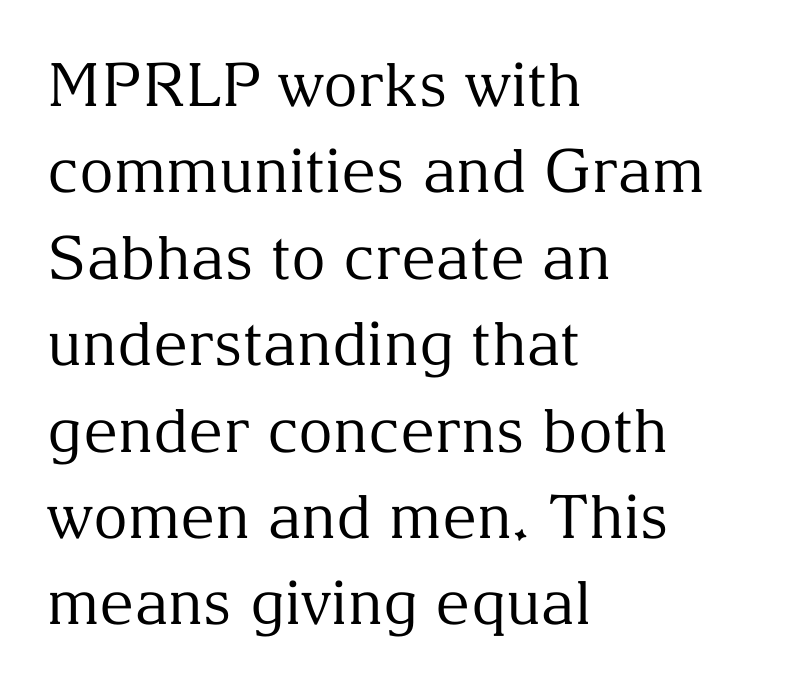
The image shows 60 px regular-weight serif type, upright; set left-aligned, normal line spacing (1.44x), normal letter spacing, not underlined; medium stroke contrast and a medium x-height.
